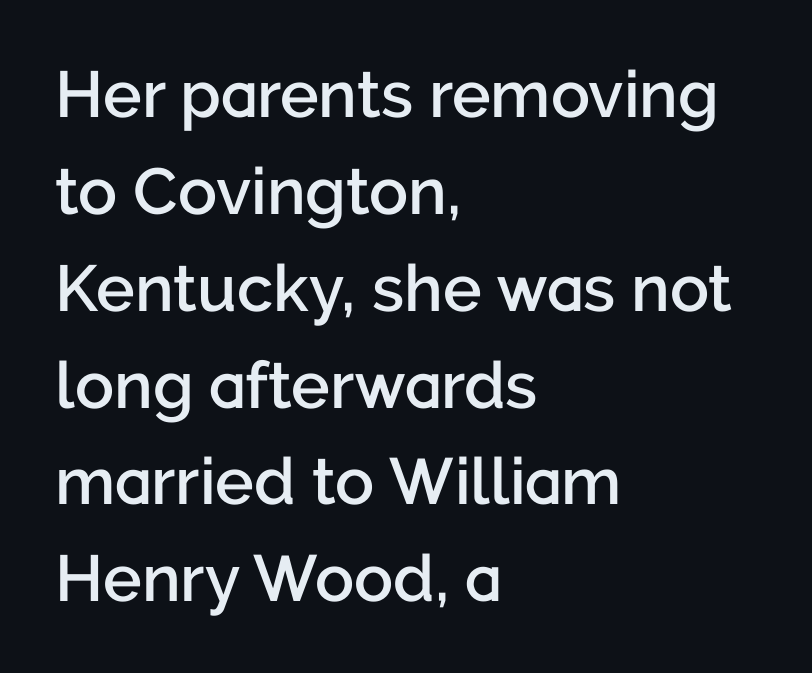
Alignment: flush left. Upright lettering throughout. Varying glyph widths throughout — classic text-font behaviour. Only glyphs here, with clear space below each row. The type family on display is of the sans-serif kind. In terms of weight, the rendering is demibold, just under bold.
